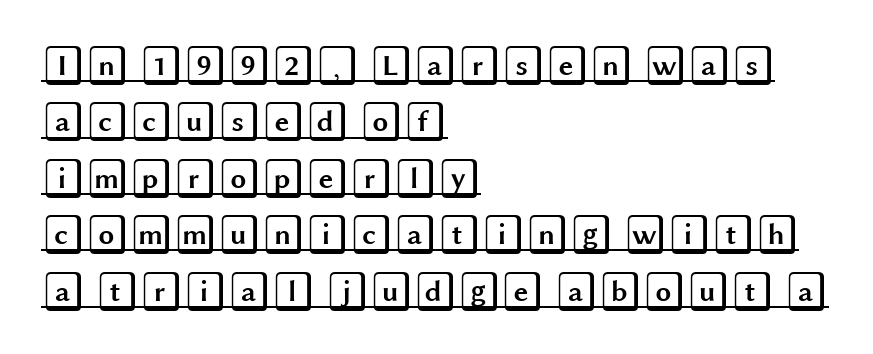
The letters stand straight up with perfectly vertical stems. Alignment: flush left. In terms of leading, this rendering sits right in the middle. This sample uses plain, unmodified letter spacing.
